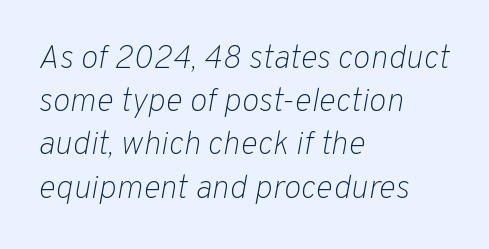
{"italic": "yes", "lean": "right", "slant_degrees": 10, "bold": "no", "weight": "light", "width": "normal", "stroke_contrast": "low", "x_height": "medium", "monospaced": "no", "underline": "no", "align": "left", "line_spacing": "normal", "line_spacing_ratio": 1.31, "letter_spacing": "normal", "letter_spacing_em": 0.0, "glyph_px": 33}
